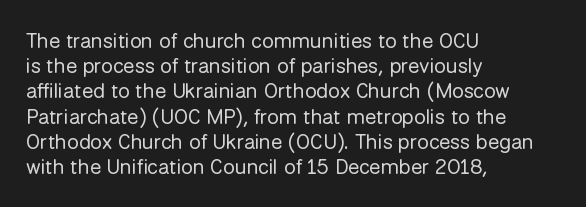
{"italic": "no", "bold": "no", "underline": "no", "align": "left", "line_spacing_ratio": 1.2, "letter_spacing": "normal", "letter_spacing_em": 0.0, "glyph_px": 21}
